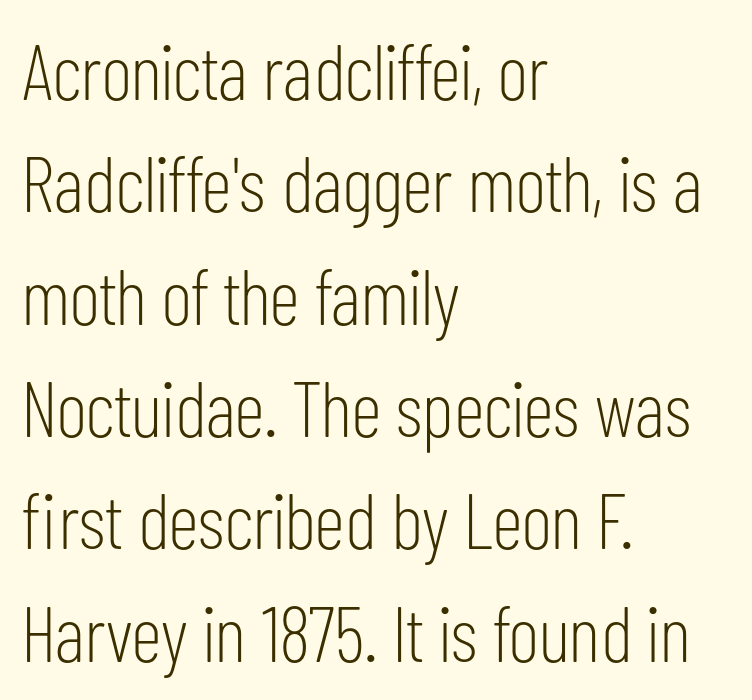
The image shows 78 px light, condensed sans-serif type, upright; set left-aligned, normal line spacing (1.44x), normal letter spacing, not underlined; low stroke contrast and a medium x-height.
